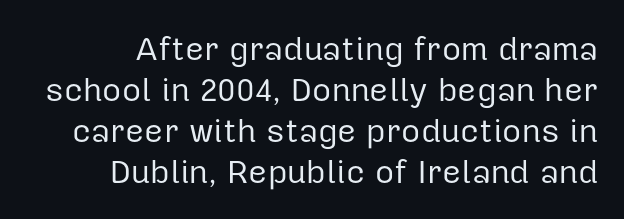
{"serif": "no", "italic": "no", "bold": "no", "weight": "regular", "width": "normal", "stroke_contrast": "low", "x_height": "medium", "monospaced": "no", "underline": "no", "line_spacing_ratio": 1.24, "letter_spacing": "normal", "letter_spacing_em": 0.0, "glyph_px": 33}
